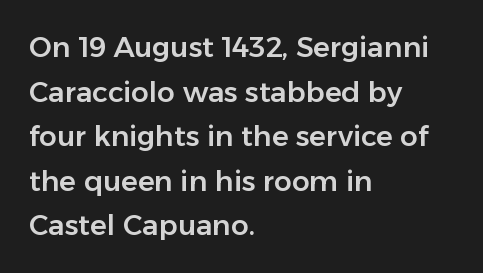
The image shows 28 px sans-serif type, upright; set left-aligned, normal line spacing (1.59x), normal letter spacing, not underlined; low stroke contrast and a medium x-height.
